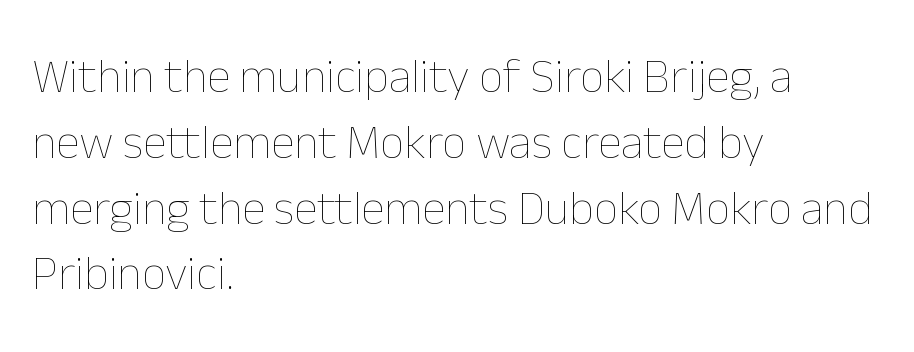
The image shows 48 px thin type, upright; set left-aligned, normal line spacing (1.37x), normal letter spacing, not underlined; low stroke contrast and a medium x-height.
